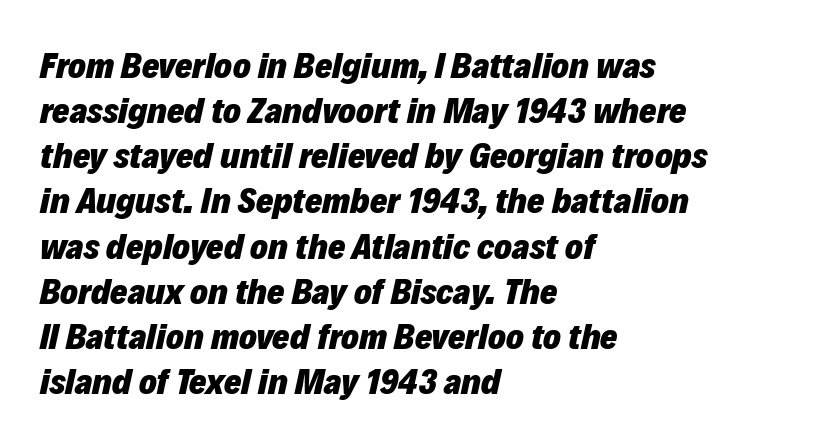
The image shows 37 px heavy type, italic (leaning right); set left-aligned, line spacing 1.22x, normal letter spacing, not underlined; low stroke contrast and a medium x-height.
